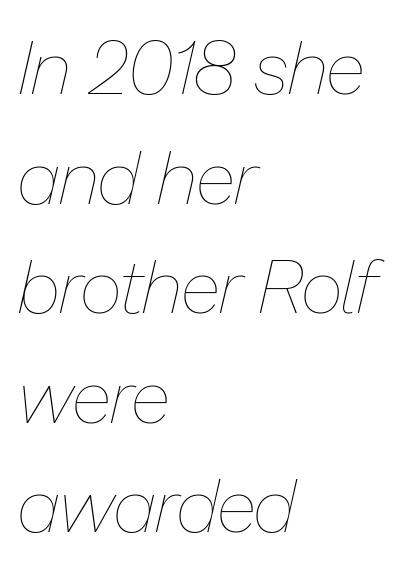
The face used here has a pronounced slope to its letters. Is the stroke heavy? The answer is a plain regular-or-lighter. You could not count columns in this text — the font is proportionally spaced. Descender tails drop into unmarked territory. This rendering leaves character spacing at its baseline value.
